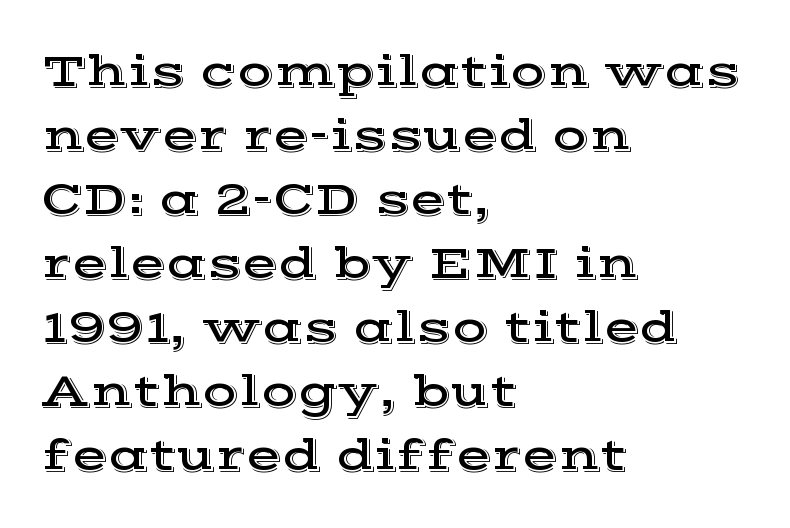
Q: Is the text italic (slanted)? A: No, it is upright.
Q: Is the typeface a serif or a sans-serif typeface? A: Serif.
Q: Is the text underlined? A: No.
Q: How is the paragraph aligned? A: Left-aligned.
Q: Is the spacing between letters normal or unusually wide? A: Normal.
Q: Is the spacing between lines tight, normal or loose? A: Normal.
Q: Width (condensed, normal, or wide)? A: Wide.
Q: x-height? A: Medium.
Q: Monospaced? A: No.
